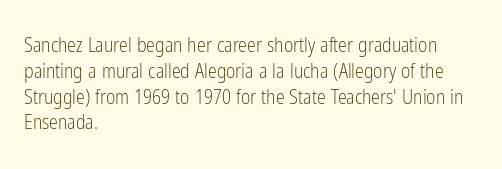
The image shows 20 px text type, upright; set left-aligned, normal line spacing (1.29x), normal letter spacing, not underlined.
